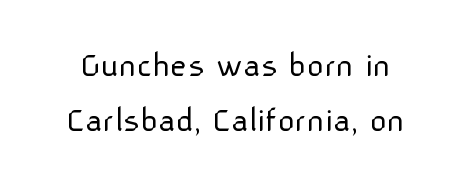
The image shows 37 px light sans-serif type, upright; set normal line spacing (1.5x), normal letter spacing, not underlined; low stroke contrast and a medium x-height.
